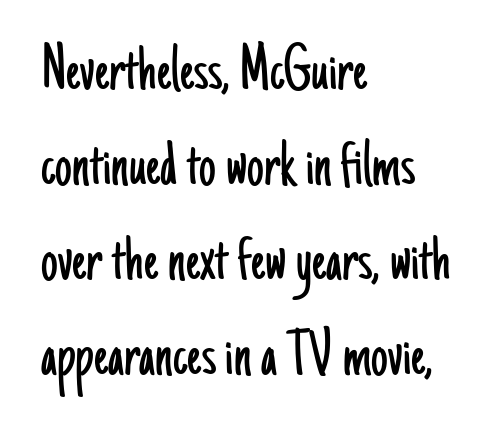
Q: Is the text bold? A: No.
Q: Is the text italic (slanted)? A: No, it is upright.
Q: Is the typeface a serif or a sans-serif typeface? A: Sans-serif.
Q: Is the text underlined? A: No.
Q: How is the paragraph aligned? A: Left-aligned.
Q: Is the spacing between letters normal or unusually wide? A: Normal.
Q: Is the spacing between lines tight, normal or loose? A: Normal.
Q: Width (condensed, normal, or wide)? A: Condensed.
Q: Stroke contrast? A: Low.
Q: x-height? A: Small.
Q: Monospaced? A: No.
